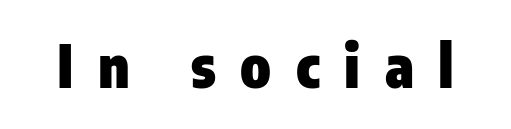
{"serif": "no", "italic": "no", "bold": "yes", "weight": "heavy", "width": "condensed", "stroke_contrast": "low", "x_height": "medium", "monospaced": "no", "underline": "no", "letter_spacing": "wide", "letter_spacing_em": 0.42, "glyph_px": 58}
